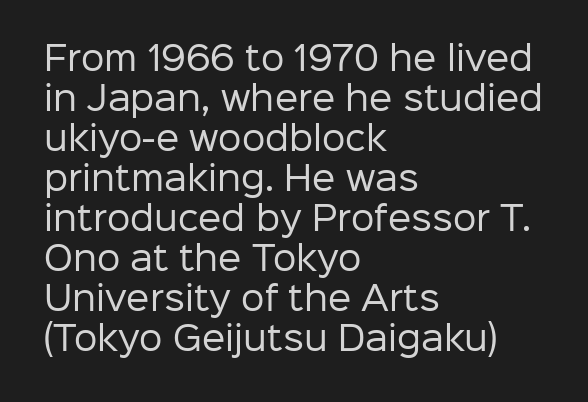
{"serif": "no", "italic": "no", "bold": "no", "weight": "regular", "width": "normal", "stroke_contrast": "low", "x_height": "medium", "monospaced": "no", "underline": "no", "align": "left", "line_spacing_ratio": 1.21, "letter_spacing": "normal", "letter_spacing_em": 0.0, "glyph_px": 33}
